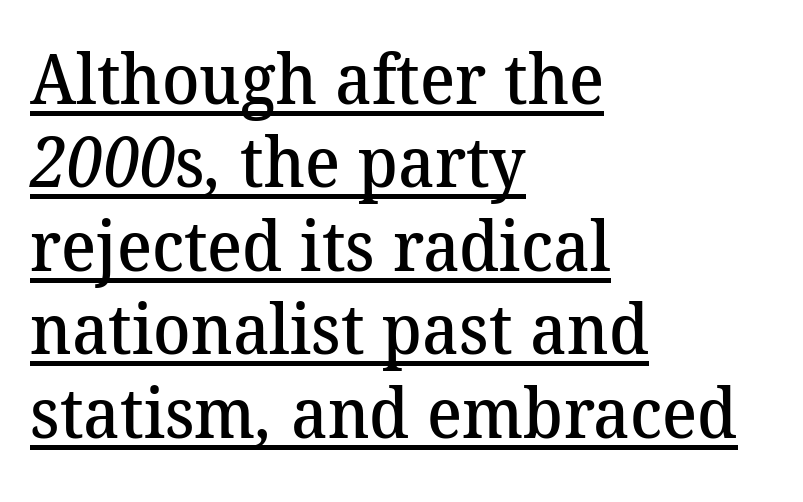
{"serif": "yes", "bold": "semi", "weight": "semibold", "width": "normal", "stroke_contrast": "medium", "x_height": "medium", "monospaced": "no", "underline": "yes", "align": "left", "line_spacing_ratio": 1.21, "letter_spacing": "normal", "letter_spacing_em": 0.0, "glyph_px": 69}
